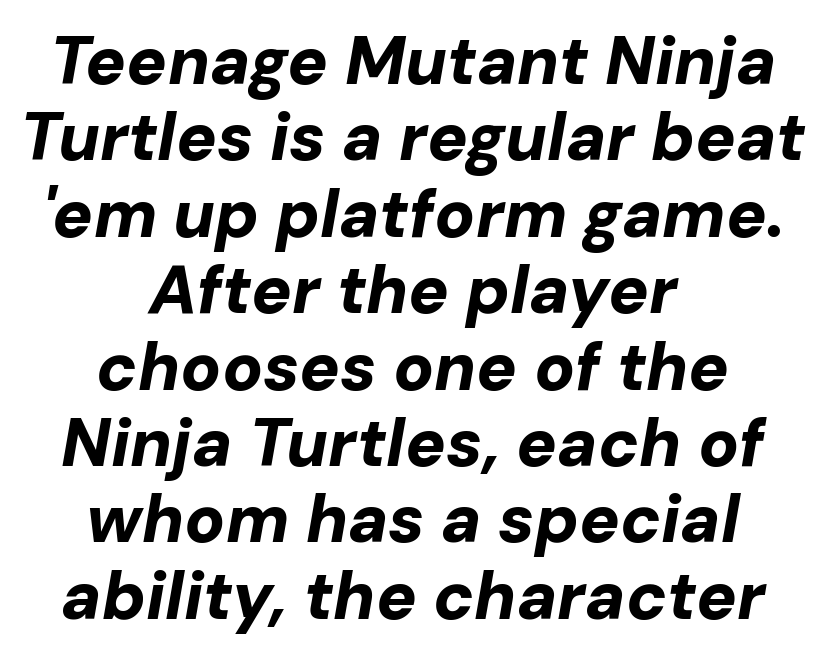
The face used here is rendered with its standard letterfit. Visually the block forms a symmetrical silhouette, jagged on both flanks. Looking at the ascenders, they clearly lean. Does the leading feel generous? Not at all — it's pinched. The words here are not underlined.
